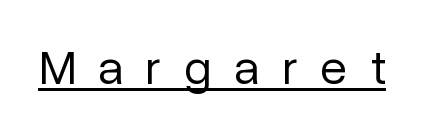
The image shows 49 px regular-weight sans-serif type, upright; set unusually wide letter spacing (+0.46 em), underlined; low stroke contrast and a medium x-height.
